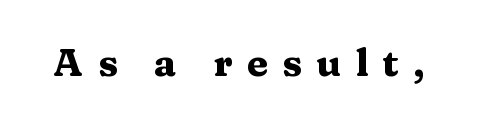
Quick note: not italic, upright. This rendering employs a face with finishing strokes, i.e., a serif. Character widths vary here, with narrow letters taking less room than wide ones. In terms of weight, the rendering is a true, heavy bold. The glyphs are unaccompanied by any horizontal stroke below them. This rendering widens character spacing well past its baseline value.
